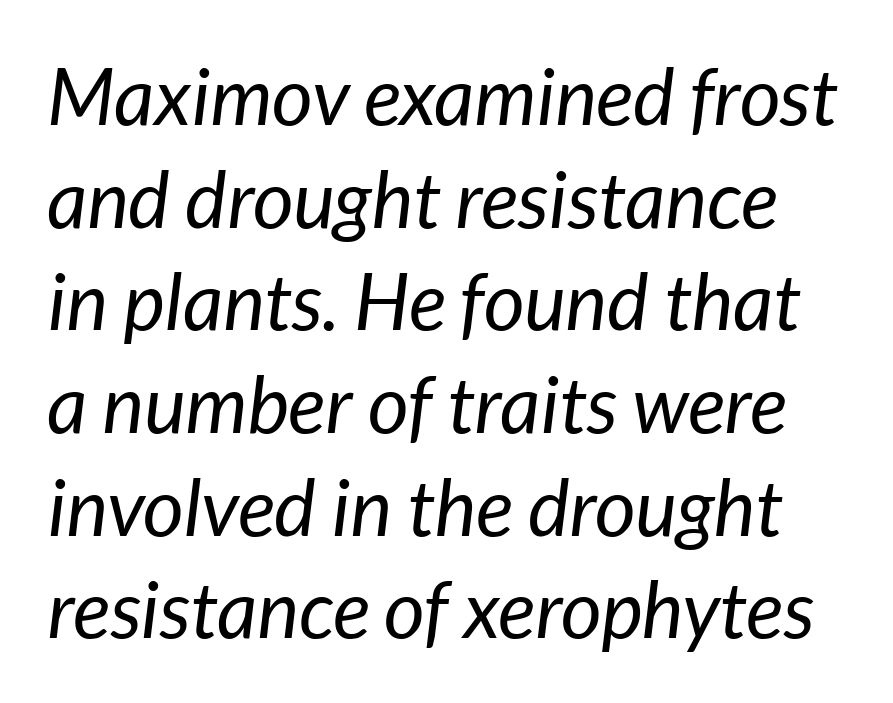
The image shows 79 px regular-weight type, italic (leaning right); set normal line spacing (1.3x), normal letter spacing, not underlined; low stroke contrast and a medium x-height.
